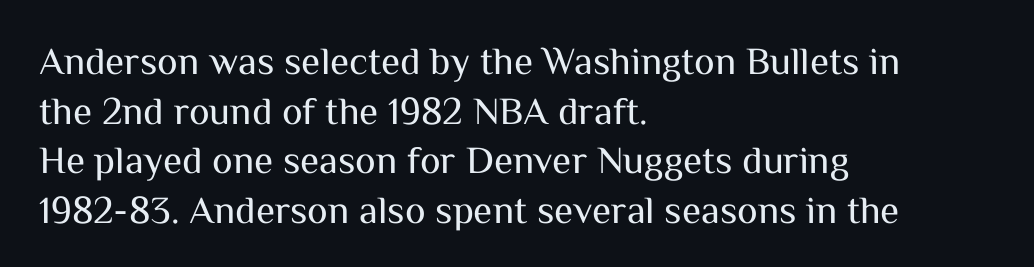
{"serif": "no", "italic": "no", "bold": "no", "weight": "regular", "width": "normal", "stroke_contrast": "medium", "x_height": "medium", "monospaced": "no", "underline": "no", "align": "left", "line_spacing": "normal", "line_spacing_ratio": 1.27, "letter_spacing": "normal", "letter_spacing_em": 0.0, "glyph_px": 39}
